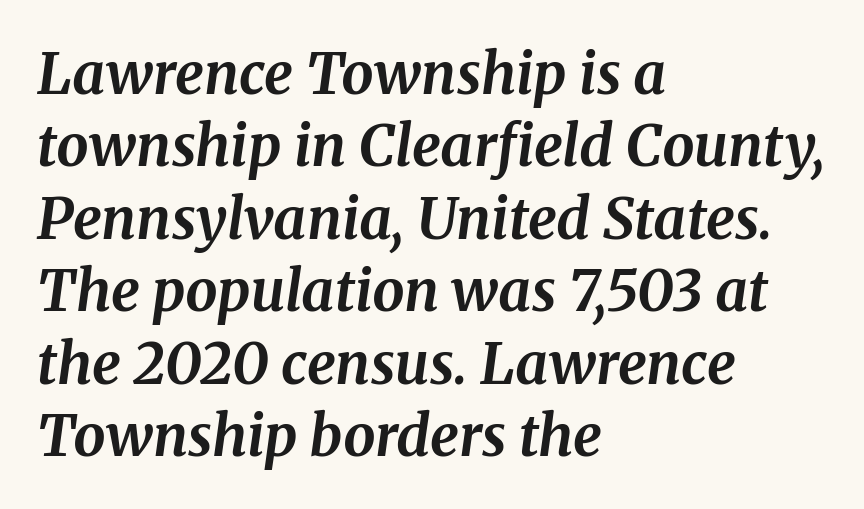
{"serif": "yes", "italic": "yes", "lean": "right", "slant_degrees": 8, "bold": "yes", "weight": "bold", "width": "normal", "stroke_contrast": "medium", "x_height": "medium", "monospaced": "no", "underline": "no", "align": "left", "line_spacing": "normal", "line_spacing_ratio": 1.27, "letter_spacing": "normal", "letter_spacing_em": 0.0, "glyph_px": 57}
